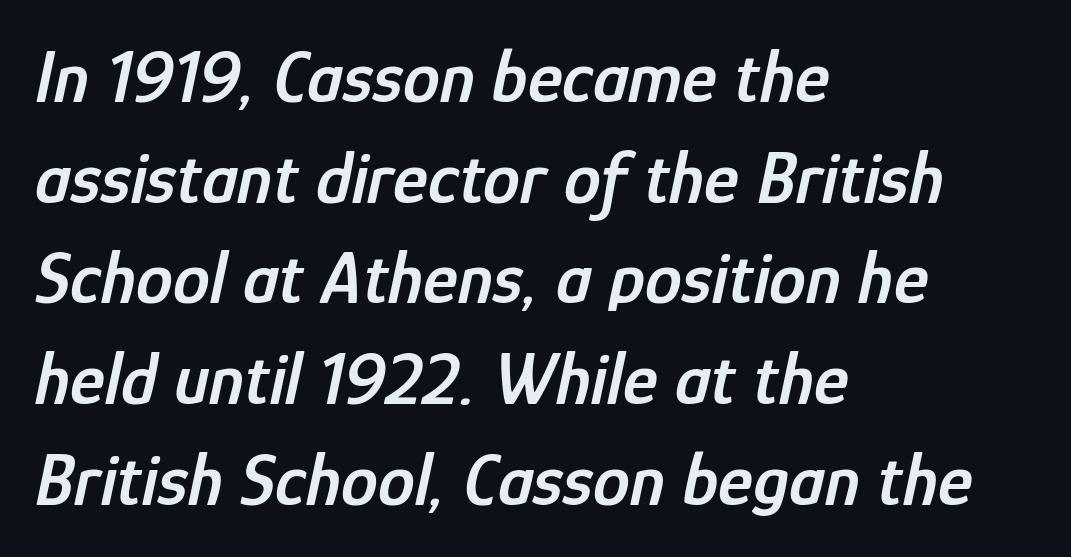
{"italic": "yes", "lean": "right", "slant_degrees": 12, "bold": "semi", "weight": "semibold", "width": "condensed", "stroke_contrast": "low", "x_height": "medium", "monospaced": "no", "underline": "no", "align": "left", "line_spacing": "normal", "line_spacing_ratio": 1.36, "letter_spacing": "normal", "letter_spacing_em": 0.0, "glyph_px": 74}
